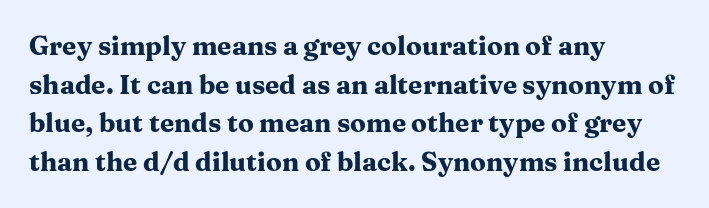
Q: Is the text bold? A: Yes.
Q: Is the text italic (slanted)? A: No, it is upright.
Q: Is the text underlined? A: No.
Q: How is the paragraph aligned? A: Left-aligned.
Q: Is the spacing between letters normal or unusually wide? A: Normal.
Q: Is the spacing between lines tight, normal or loose? A: Normal.
